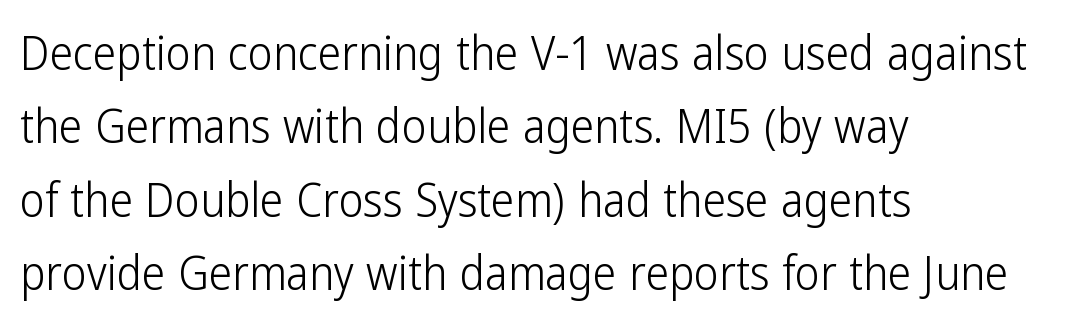
The rendering uses natural spacing where letterforms have individual widths. Characters follow at the spacing the type designer built in. This rendering features lettering with no underline. The face looks like a standard text weight, possibly lighter.
